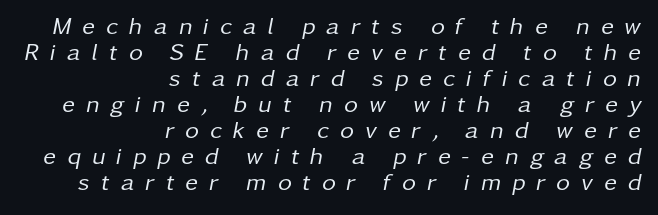
The image shows 24 px text type, italic (leaning right); set right-aligned, tight line spacing (1.08x), unusually wide letter spacing (+0.46 em), not underlined.
